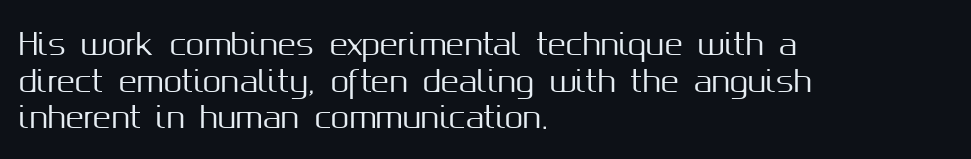
{"serif": "no", "italic": "no", "width": "normal", "stroke_contrast": "medium", "x_height": "medium", "monospaced": "no", "underline": "no", "align": "left", "line_spacing_ratio": 1.22, "letter_spacing": "normal", "letter_spacing_em": 0.0, "glyph_px": 30}
